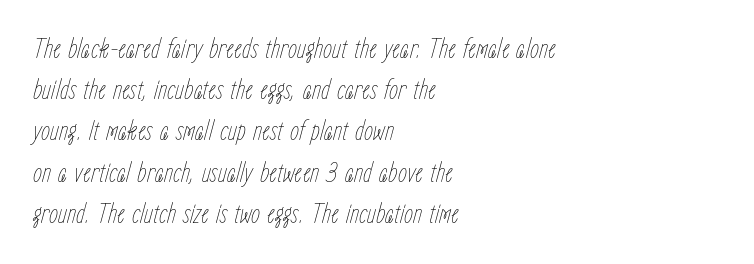
{"italic": "yes", "lean": "right", "slant_degrees": 15, "bold": "no", "weight": "thin", "width": "condensed", "stroke_contrast": "low", "x_height": "medium", "monospaced": "no", "underline": "no", "align": "left", "line_spacing": "normal", "line_spacing_ratio": 1.42, "letter_spacing": "normal", "letter_spacing_em": 0.0, "glyph_px": 29}
